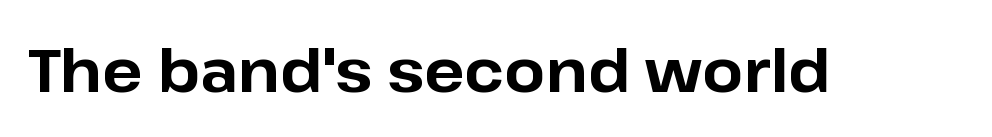
The image shows 59 px bold sans-serif type, upright; set normal letter spacing, not underlined; low stroke contrast and a medium x-height.
